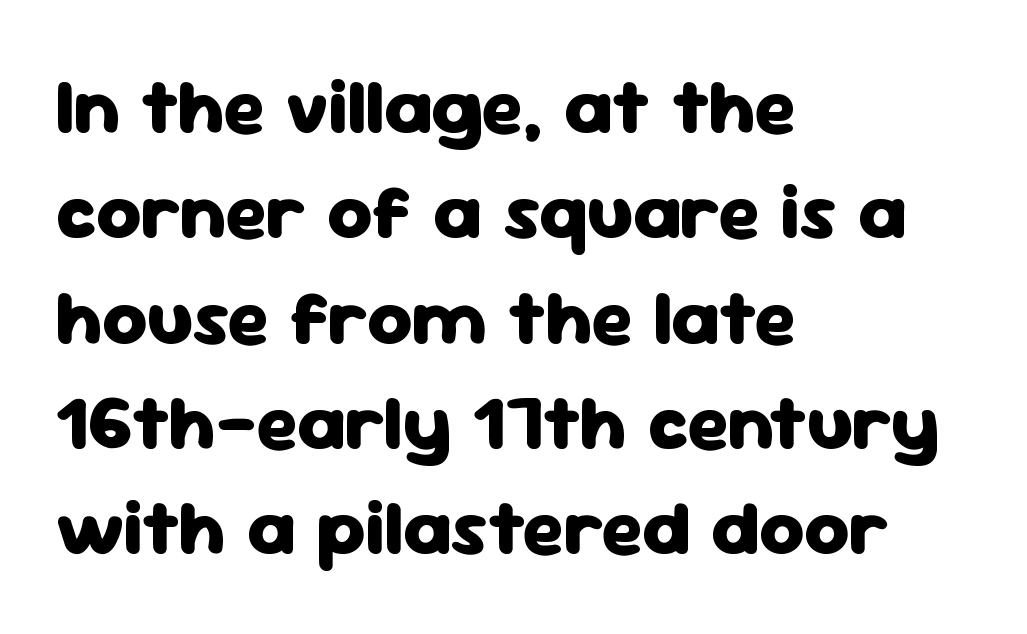
{"serif": "no", "italic": "no", "bold": "yes", "weight": "heavy", "width": "normal", "stroke_contrast": "low", "x_height": "medium", "monospaced": "no", "underline": "no", "align": "left", "line_spacing": "normal", "line_spacing_ratio": 1.35, "letter_spacing": "normal", "letter_spacing_em": 0.0, "glyph_px": 78}
